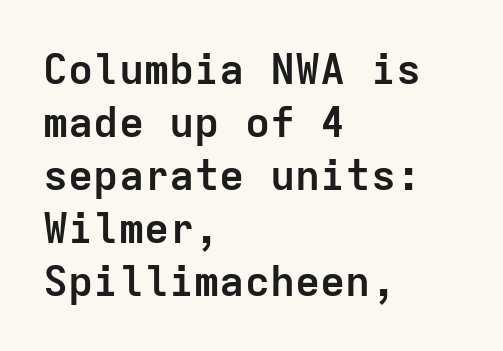
Q: Is the text bold? A: Yes.
Q: Is the text italic (slanted)? A: No, it is upright.
Q: Is the typeface a serif or a sans-serif typeface? A: Sans-serif.
Q: Is the text underlined? A: No.
Q: How is the paragraph aligned? A: Left-aligned.
Q: Is the spacing between letters normal or unusually wide? A: Normal.
Q: Is the spacing between lines tight, normal or loose? A: Normal.
Q: Width (condensed, normal, or wide)? A: Normal.
Q: Stroke contrast? A: Low.
Q: x-height? A: Medium.
Q: Monospaced? A: Yes.
